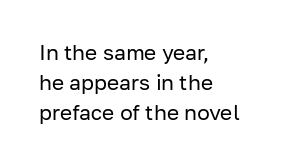
Regarding leading, the lines here are spaced in the standard way. Underline: absent. A classic flush-left, rag-right setting is used for this passage. Every character sits straight up, as roman type does.
